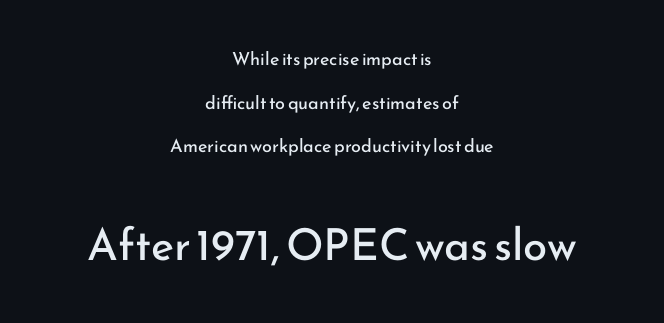
No letter is thick-stroked: the sample isn't bold. Each letter keeps its own natural width here, so spacing adapts to shape. Posture: straight, roman, zero tilt. Caption: multi-line text, centered on the measure. Of the two passages, the one underneath uses the larger point size.
